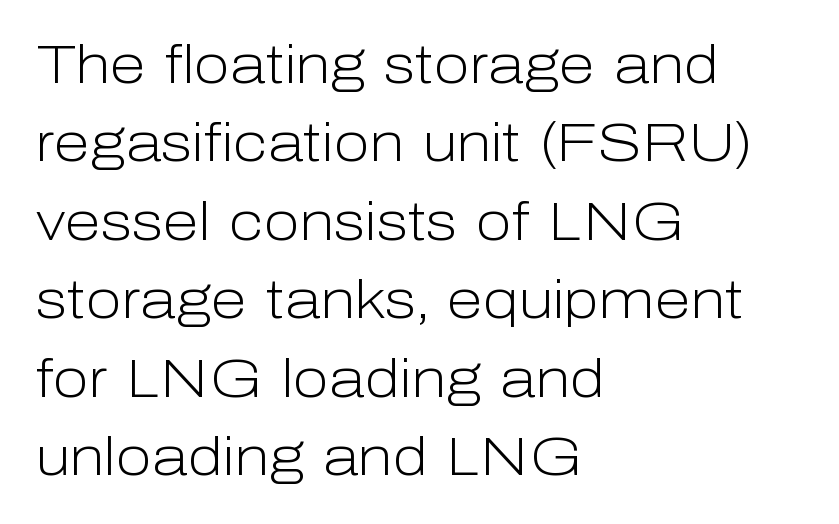
Q: Is the text bold? A: No.
Q: Is the text italic (slanted)? A: No, it is upright.
Q: Is the typeface a serif or a sans-serif typeface? A: Sans-serif.
Q: Is the text underlined? A: No.
Q: How is the paragraph aligned? A: Left-aligned.
Q: Is the spacing between letters normal or unusually wide? A: Normal.
Q: Is the spacing between lines tight, normal or loose? A: Normal.
Q: Width (condensed, normal, or wide)? A: Normal.
Q: Stroke contrast? A: Low.
Q: x-height? A: Medium.
Q: Monospaced? A: No.
